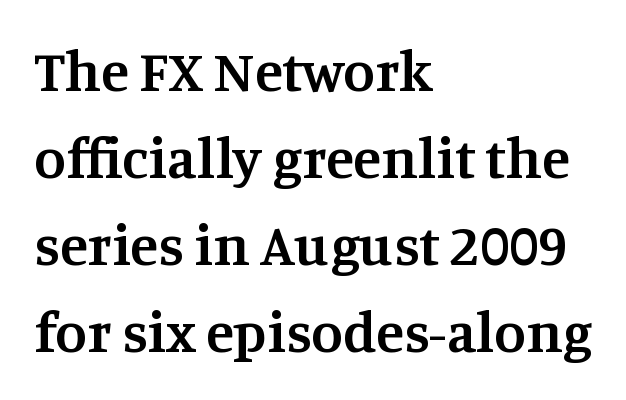
{"serif": "yes", "italic": "no", "bold": "semi", "weight": "semibold", "width": "normal", "stroke_contrast": "medium", "x_height": "large", "monospaced": "no", "underline": "no", "align": "left", "line_spacing": "normal", "line_spacing_ratio": 1.5, "letter_spacing": "normal", "letter_spacing_em": 0.0, "glyph_px": 58}
